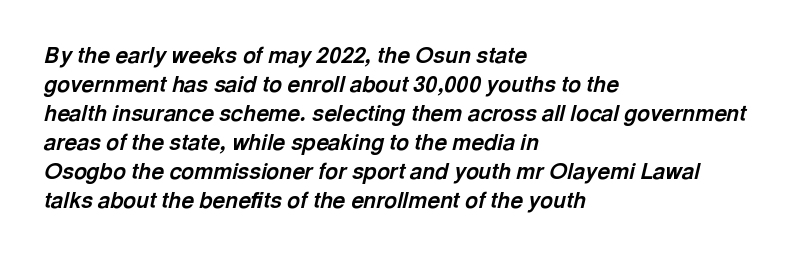
The image shows 22 px bold type, italic (leaning right); set left-aligned, normal line spacing (1.32x), normal letter spacing, not underlined.
